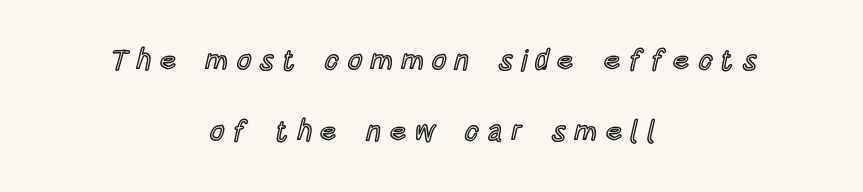
The image shows 29 px condensed type; set centered, loose line spacing (2.45x), unusually wide letter spacing (+0.28 em), not underlined; a large x-height.
